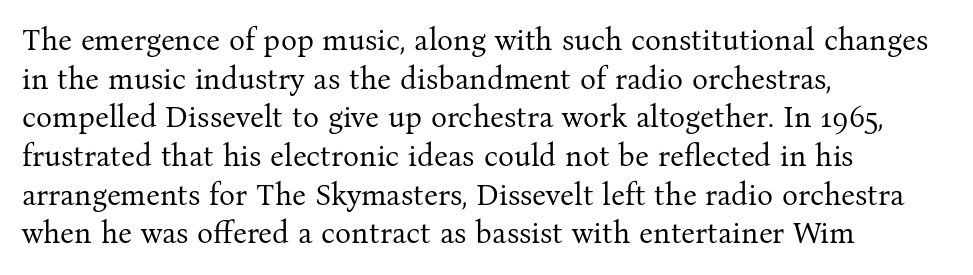
{"serif": "yes", "italic": "no", "bold": "no", "weight": "regular", "width": "normal", "stroke_contrast": "medium", "x_height": "medium", "monospaced": "no", "underline": "no", "align": "left", "line_spacing": "normal", "line_spacing_ratio": 1.29, "letter_spacing": "normal", "letter_spacing_em": 0.0, "glyph_px": 30}
